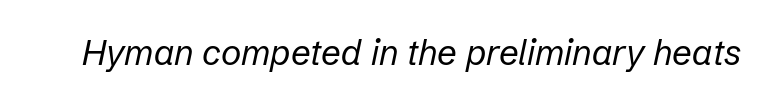
Think of a printed novel: that variable character pitch is what you see here. When letters slant like this, we call the style italic. The rendering keeps characters at their native spacing. Beneath every word, the page is bare.
